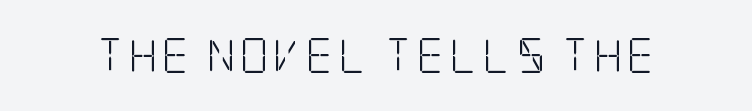
Does the lettering tilt? It doesn't — this is upright. Ink coverage per letter is moderate at most. Unlike a clean sans, this face finishes its strokes with serifs. Only glyphs here, with clear space below each row.
